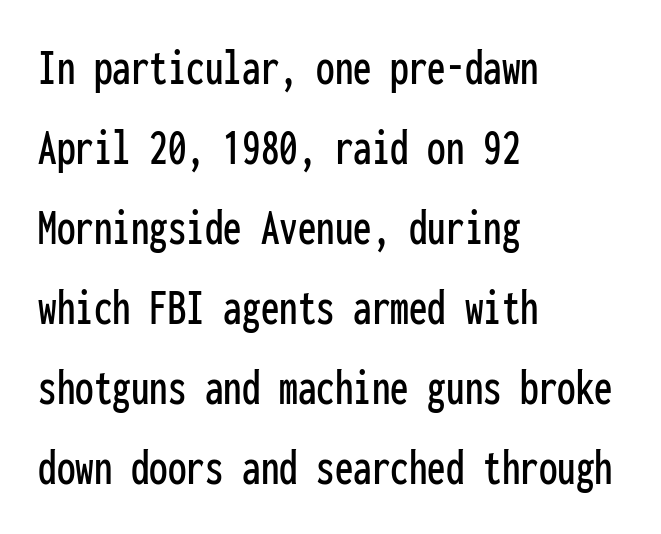
The image shows 53 px condensed sans-serif type, upright, monospaced; set left-aligned, normal line spacing (1.51x), normal letter spacing, not underlined; low stroke contrast and a medium x-height.
